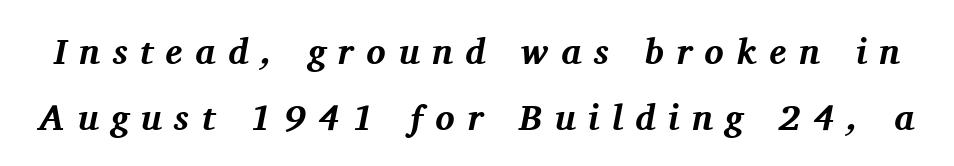
{"serif": "yes", "italic": "yes", "lean": "right", "slant_degrees": 11, "bold": "yes", "weight": "bold", "width": "normal", "stroke_contrast": "medium", "x_height": "medium", "monospaced": "no", "underline": "no", "line_spacing_ratio": 1.83, "letter_spacing": "wide", "letter_spacing_em": 0.35, "glyph_px": 36}
